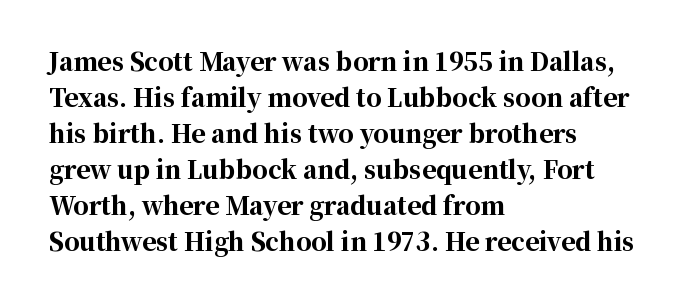
Q: Is the text bold? A: Yes.
Q: Is the text italic (slanted)? A: No, it is upright.
Q: Is the text underlined? A: No.
Q: How is the paragraph aligned? A: Left-aligned.
Q: Is the spacing between letters normal or unusually wide? A: Normal.
Q: Is the spacing between lines tight, normal or loose? A: Normal.
